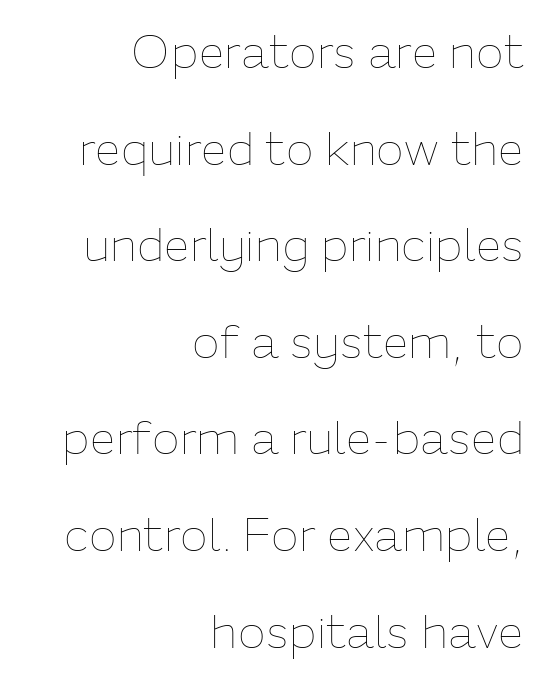
{"italic": "no", "bold": "no", "weight": "thin", "width": "normal", "stroke_contrast": "low", "x_height": "medium", "monospaced": "no", "underline": "no", "align": "right", "line_spacing": "loose", "line_spacing_ratio": 2.1, "letter_spacing": "normal", "letter_spacing_em": 0.0, "glyph_px": 46}
